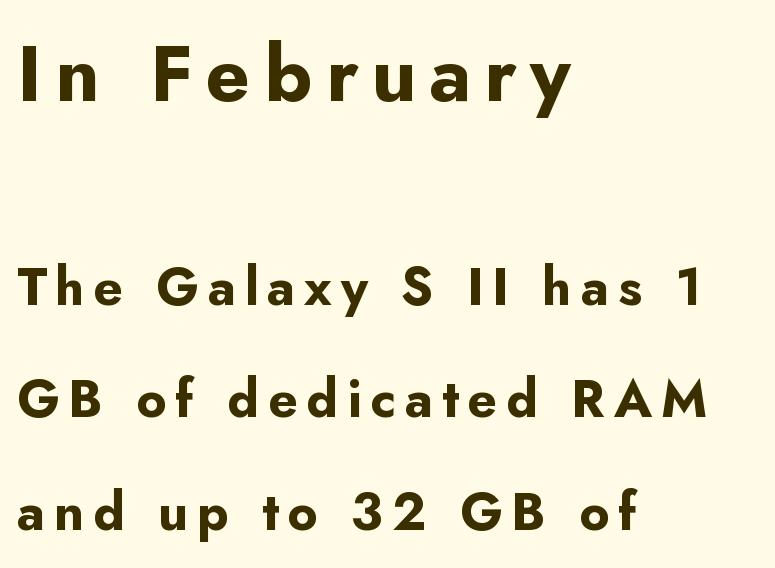
Which chunk is bigger? The first one — the top block dwarfs the bottom. The designer dialed line spacing up above the default. Pretty heavy lettering here — definitely bold. The glyphs in this specimen are sans serif.
